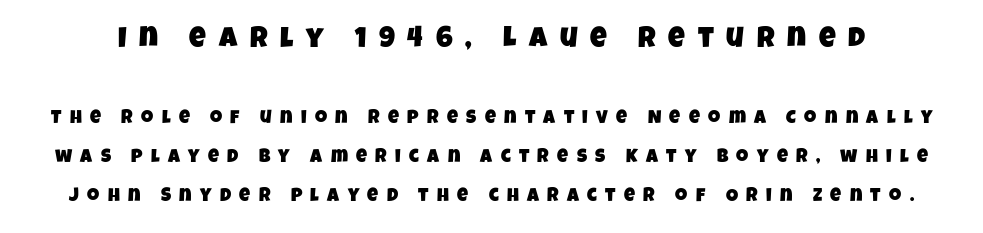
Q: Is the typeface a serif or a sans-serif typeface? A: Sans-serif.
Q: Is the text underlined? A: No.
Q: Is the spacing between letters normal or unusually wide? A: Unusually wide.
Q: Is the spacing between lines tight, normal or loose? A: Loose.
Q: Which block of text is set in a larger size, the first (top) or the second (bottom)? A: The first (top) one.
Q: Width (condensed, normal, or wide)? A: Condensed.
Q: Stroke contrast? A: Low.
Q: x-height? A: Large.
Q: Monospaced? A: No.
